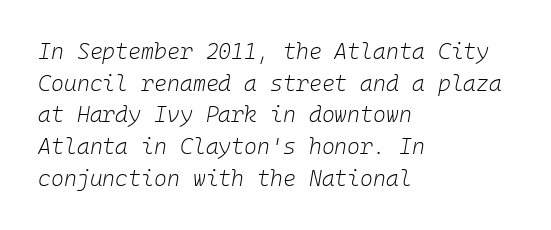
Q: Is the text bold? A: No.
Q: Is the text italic (slanted)? A: Yes, it leans right by about 10 degrees.
Q: Is the text underlined? A: No.
Q: How is the paragraph aligned? A: Left-aligned.
Q: Is the spacing between letters normal or unusually wide? A: Normal.
Q: Is the spacing between lines tight, normal or loose? A: Normal.
